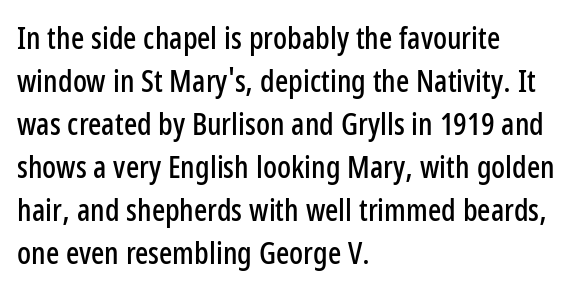
Do the letters lean? They stand straight. You could call the tracking neutral — neither tight nor loose. Any mark beneath the type? The region is blank. Students, observe: this is what conventionally led text looks like. Reading down the block, your eye returns to a fixed left position each line.
